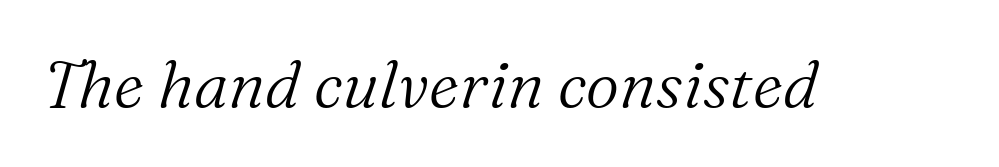
Q: Is the text bold? A: No.
Q: Is the text italic (slanted)? A: Yes, it leans right by about 16 degrees.
Q: Is the typeface a serif or a sans-serif typeface? A: Serif.
Q: Is the text underlined? A: No.
Q: Is the spacing between letters normal or unusually wide? A: Normal.
Q: Width (condensed, normal, or wide)? A: Normal.
Q: Stroke contrast? A: Medium.
Q: x-height? A: Medium.
Q: Monospaced? A: No.
